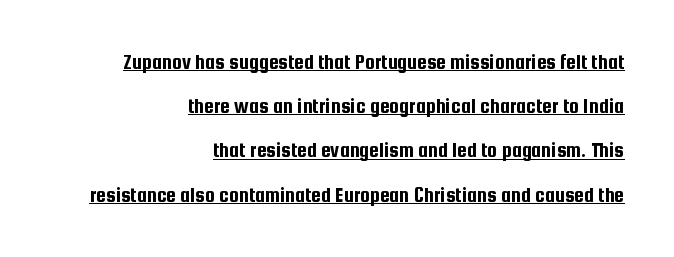
Which margin do the lines hug? The right one — the left edge is uneven. A continuous stroke trails under the words, as in a hyperlink. Summary of vertical rhythm: relaxed, with wide interline spacing. Spacing between characters is what you'd get straight out of the box.
